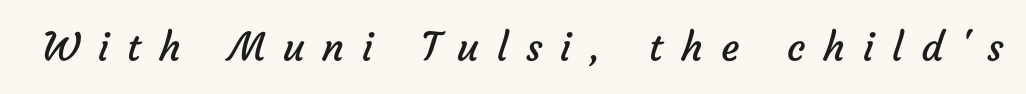
The image shows 39 px regular-weight sans-serif type; set unusually wide letter spacing (+0.46 em), not underlined; low stroke contrast and a medium x-height.
